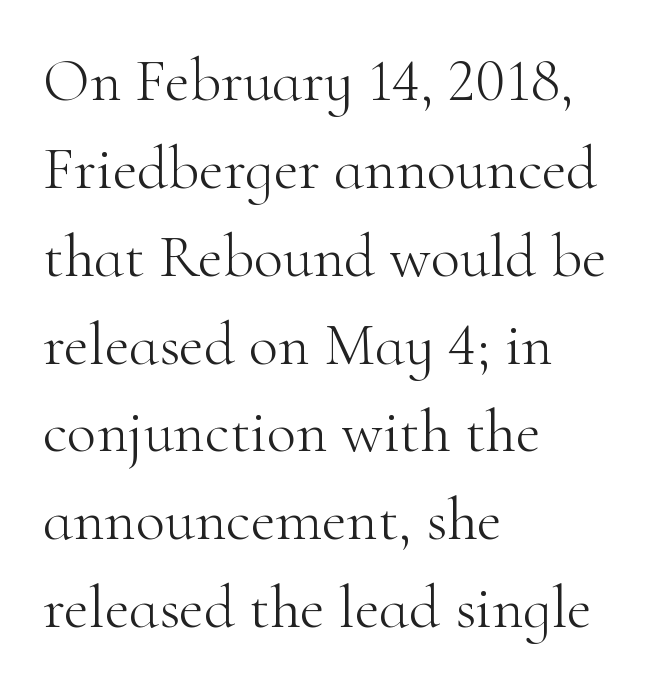
{"serif": "yes", "italic": "no", "bold": "no", "weight": "light", "width": "normal", "stroke_contrast": "high", "x_height": "small", "monospaced": "no", "underline": "no", "align": "left", "line_spacing": "normal", "line_spacing_ratio": 1.44, "letter_spacing": "normal", "letter_spacing_em": 0.0, "glyph_px": 61}
